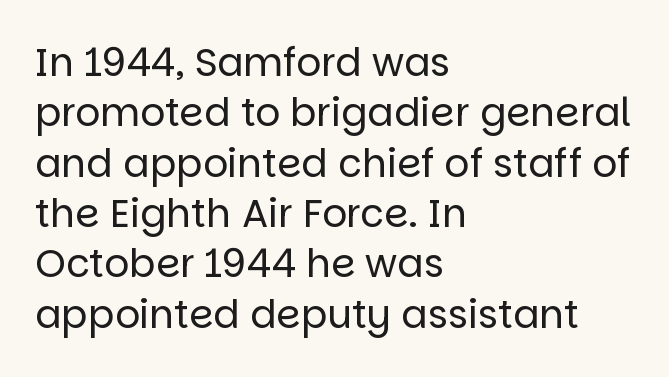
Heft: none added — not bold. Regarding serifs, this sample does without them. This block has exactly the height ordinary leading produces. Lines of text with bare space underneath. The letters advance in unequal steps, a hallmark of proportional type. Notice how the passage keeps a crisp vertical edge on the left only.
